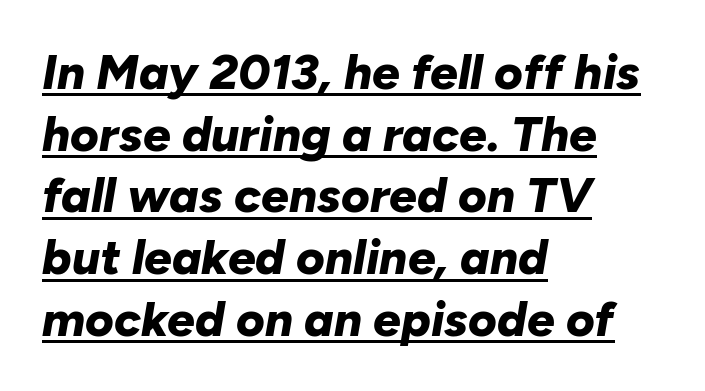
The image shows 49 px bold type, italic (leaning right); set left-aligned, normal line spacing (1.26x), normal letter spacing, underlined; low stroke contrast and a medium x-height.
